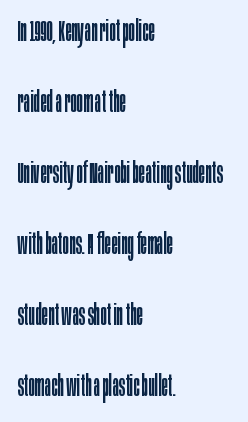
{"serif": "no", "italic": "no", "bold": "no", "weight": "regular", "width": "condensed", "stroke_contrast": "low", "x_height": "large", "monospaced": "no", "underline": "no", "align": "left", "line_spacing": "loose", "line_spacing_ratio": 2.37, "letter_spacing": "normal", "letter_spacing_em": 0.0, "glyph_px": 30}
